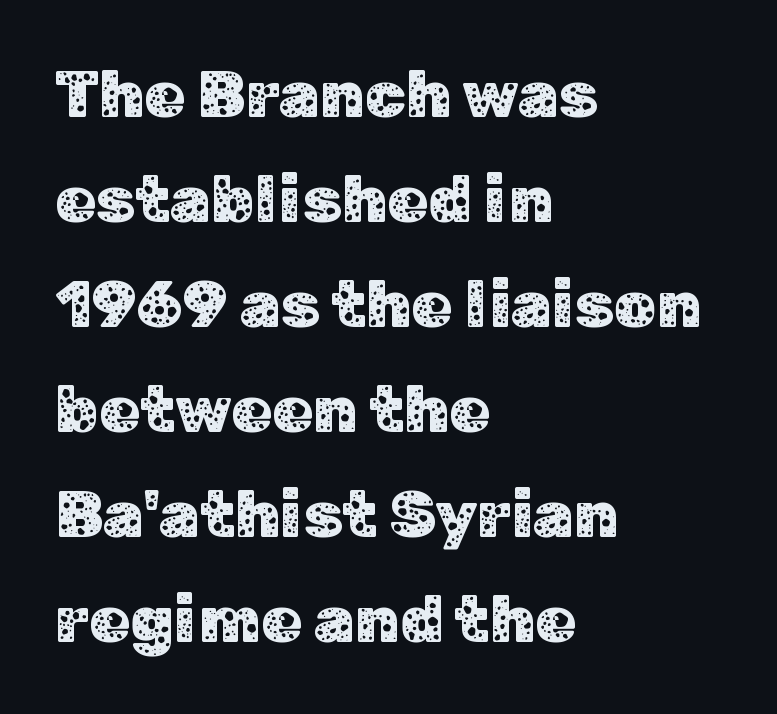
{"serif": "no", "italic": "no", "width": "normal", "stroke_contrast": "low", "x_height": "medium", "monospaced": "no", "underline": "no", "align": "left", "line_spacing": "normal", "line_spacing_ratio": 1.59, "letter_spacing": "normal", "letter_spacing_em": 0.0, "glyph_px": 66}
